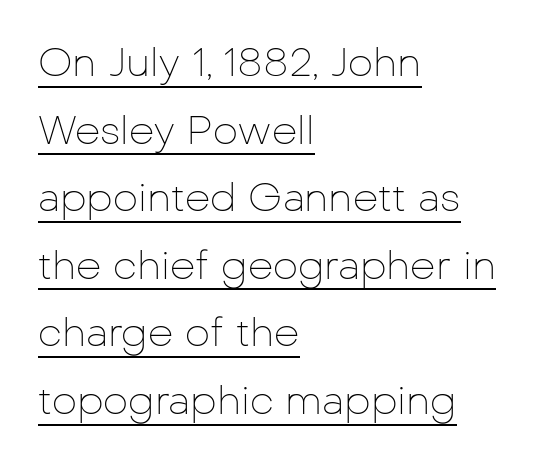
Each letter keeps its own natural width here, so spacing adapts to shape. The letters look calm and open, with moderate or lighter stems. Short and long lines alike share a common starting point at left. Are there feet on the stems? There aren't — it's a sans. Honestly, the underline is the first thing you notice here. Nobody touched the tracking dial on this one.
